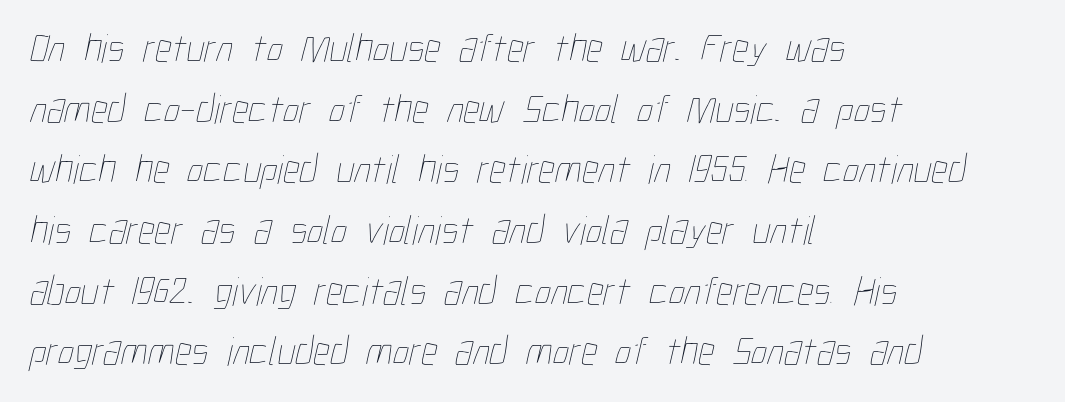
Q: Is the text bold? A: No.
Q: Is the text underlined? A: No.
Q: How is the paragraph aligned? A: Left-aligned.
Q: Is the spacing between letters normal or unusually wide? A: Normal.
Q: Is the spacing between lines tight, normal or loose? A: Normal.
Q: Width (condensed, normal, or wide)? A: Condensed.
Q: Stroke contrast? A: Low.
Q: x-height? A: Medium.
Q: Monospaced? A: No.
